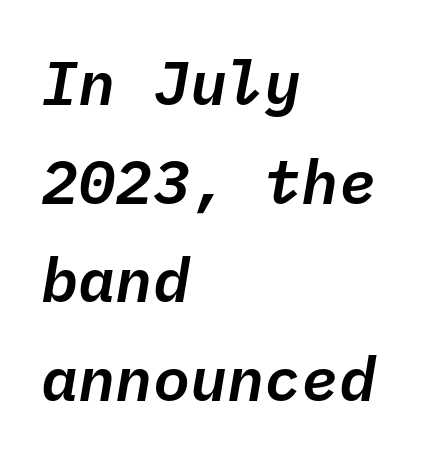
Monospaced: the letters line up in strict vertical columns. The string is rendered with underlining switched off. The glyphs look as if they've been sheared to an angle. Where is the straight margin? On the left.
